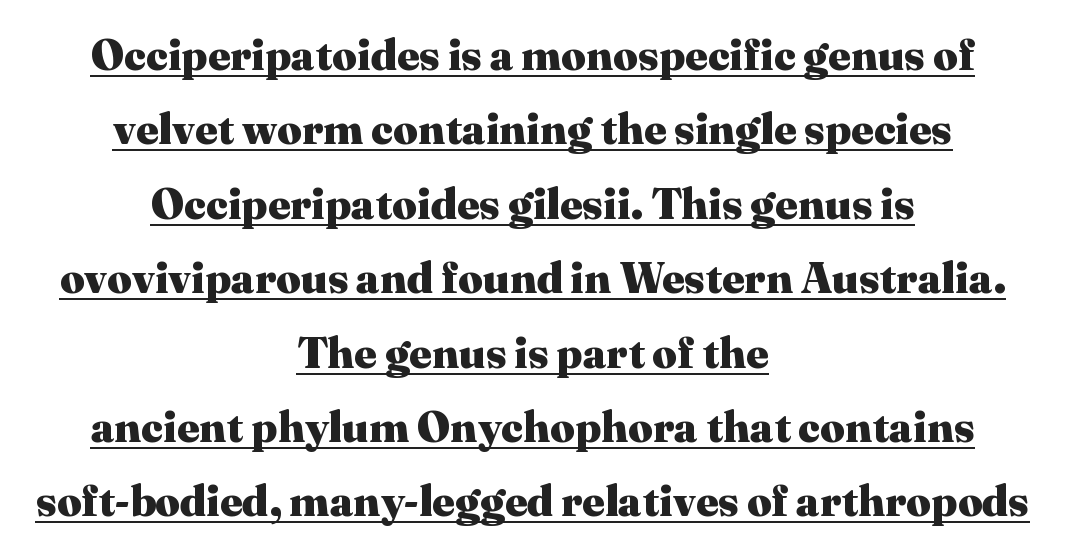
Caption: multi-line text, centered on the measure. Notice how the stems are strictly vertical — no italics here. A typesetter would label this face a serif. Characters follow at the spacing the type designer built in. This sample has the flowing, uneven cadence of proportional lettering. The specimen includes a rule beneath the text block's lines.
